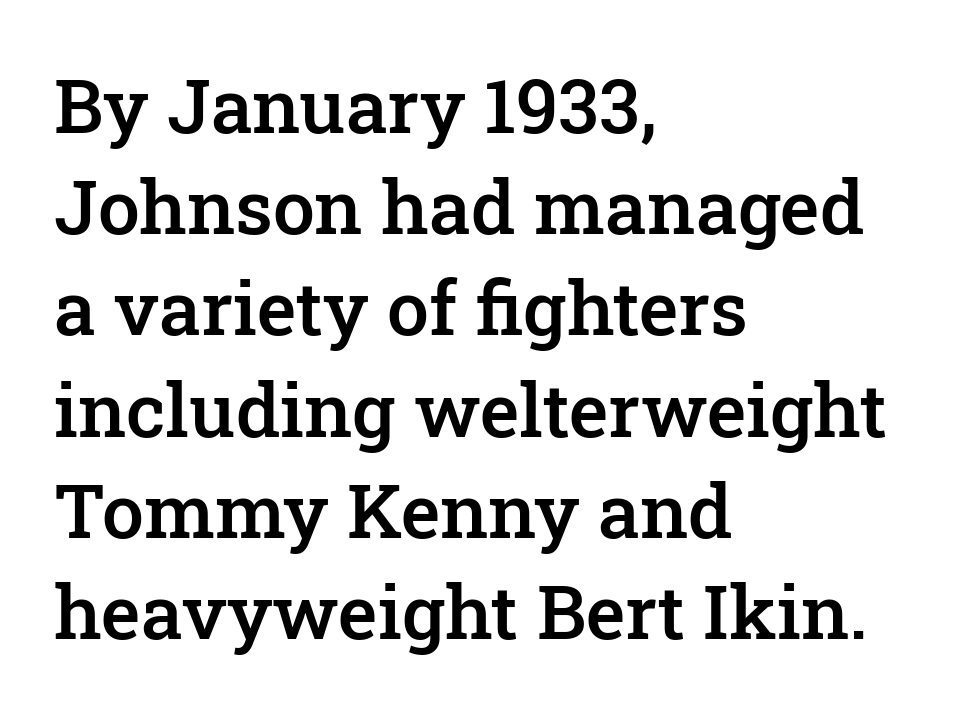
The horizontal fit of the characters is conventional and even. Examine the stroke ends and you'll spot serifs. The paragraph shown leans on its left margin. Whoever set this chose a conventional vertical rhythm. The face used here is proportionally spaced, like ordinary book or web type.
